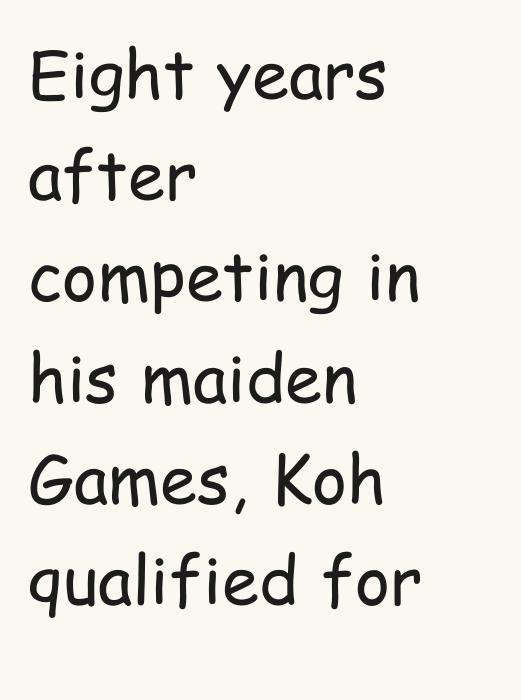
{"serif": "no", "italic": "no", "bold": "no", "weight": "regular", "width": "condensed", "stroke_contrast": "low", "x_height": "medium", "monospaced": "no", "underline": "no", "align": "left", "line_spacing": "normal", "line_spacing_ratio": 1.51, "letter_spacing": "normal", "letter_spacing_em": 0.0, "glyph_px": 67}
